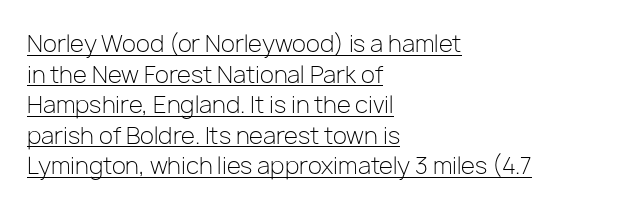
{"italic": "no", "bold": "no", "underline": "yes", "align": "left", "line_spacing": "normal", "line_spacing_ratio": 1.33, "letter_spacing": "normal", "letter_spacing_em": 0.0, "glyph_px": 23}
